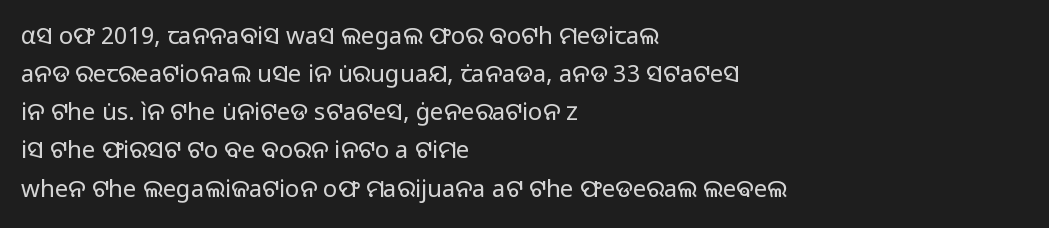
The image shows 24 px text type, upright; set left-aligned, normal line spacing (1.59x), normal letter spacing, not underlined.
